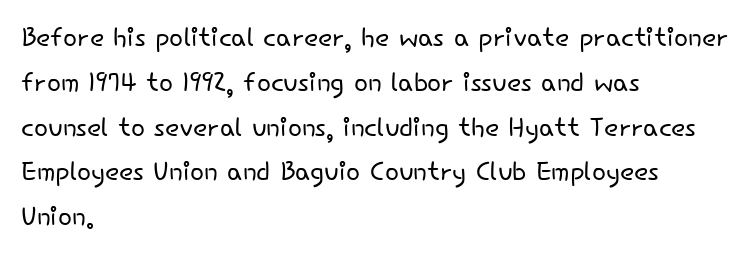
{"serif": "no", "italic": "no", "bold": "no", "weight": "light", "width": "normal", "stroke_contrast": "low", "x_height": "small", "monospaced": "no", "underline": "no", "align": "left", "line_spacing_ratio": 1.21, "letter_spacing": "normal", "letter_spacing_em": 0.0, "glyph_px": 37}
